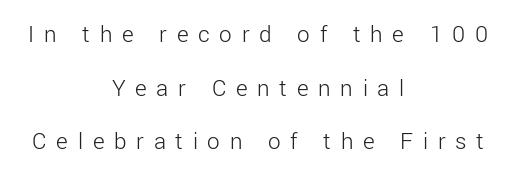
The image shows 25 px text type, upright; set centered, loose line spacing (2.15x), unusually wide letter spacing (+0.39 em), not underlined.
